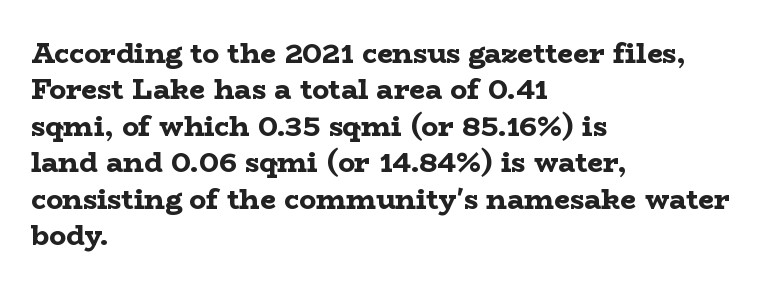
Q: Is the text bold? A: Yes.
Q: Is the text italic (slanted)? A: No, it is upright.
Q: Is the typeface a serif or a sans-serif typeface? A: Serif.
Q: Is the text underlined? A: No.
Q: How is the paragraph aligned? A: Left-aligned.
Q: Is the spacing between letters normal or unusually wide? A: Normal.
Q: Is the spacing between lines tight, normal or loose? A: Normal.
Q: Width (condensed, normal, or wide)? A: Wide.
Q: Stroke contrast? A: Low.
Q: x-height? A: Medium.
Q: Monospaced? A: No.
